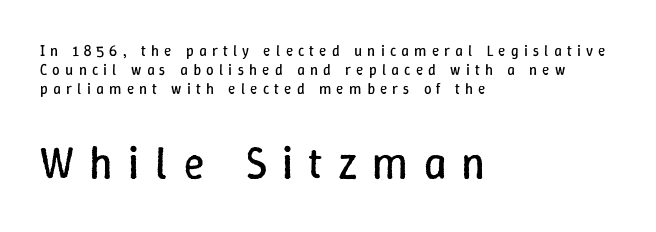
{"italic": "no", "bold": "no", "weight": "regular", "width": "normal", "stroke_contrast": "low", "x_height": "medium", "monospaced": "no", "underline": "no", "align": "left", "line_spacing": "normal", "line_spacing_ratio": 1.28, "letter_spacing": "wide", "letter_spacing_em": 0.35, "larger_block": "second", "size_ratio": 2.93, "glyph_px": 44}
